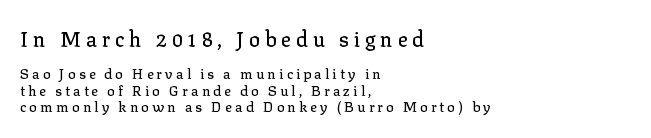
{"italic": "no", "underline": "no", "align": "left", "line_spacing_ratio": 1.17, "letter_spacing": "wide", "letter_spacing_em": 0.22, "larger_block": "first", "size_ratio": 1.5, "glyph_px": 21}
